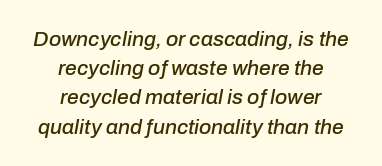
Q: Is the text italic (slanted)? A: Yes, it leans right by about 10 degrees.
Q: Is the text underlined? A: No.
Q: How is the paragraph aligned? A: Centered.
Q: Is the spacing between letters normal or unusually wide? A: Normal.
Q: Is the spacing between lines tight, normal or loose? A: Normal.
